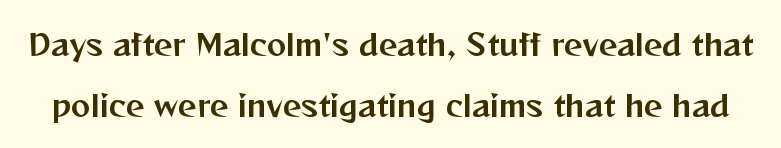
{"serif": "no", "italic": "no", "width": "normal", "stroke_contrast": "medium", "x_height": "medium", "monospaced": "no", "underline": "no", "line_spacing": "loose", "line_spacing_ratio": 2.09, "letter_spacing": "normal", "letter_spacing_em": 0.0, "glyph_px": 29}
